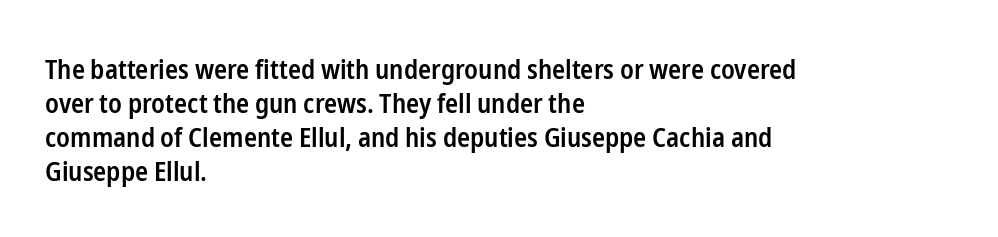
{"italic": "no", "bold": "semi", "underline": "no", "align": "left", "line_spacing": "normal", "line_spacing_ratio": 1.26, "letter_spacing": "normal", "letter_spacing_em": 0.0, "glyph_px": 27}
